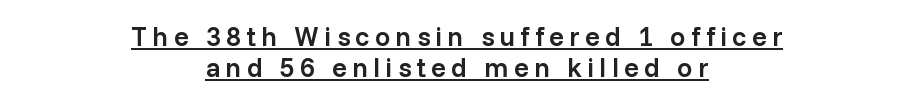
A typesetter would call this leading minimal, almost set solid. Visually the block forms a symmetrical silhouette, jagged on both flanks. Loose tracking; the words dissolve into strings of separated letters. Notice how the stems are strictly vertical — no italics here. Caption: semibold face, moderately heavy strokes. Is there an underline? Yes — a line sits under the letters.
